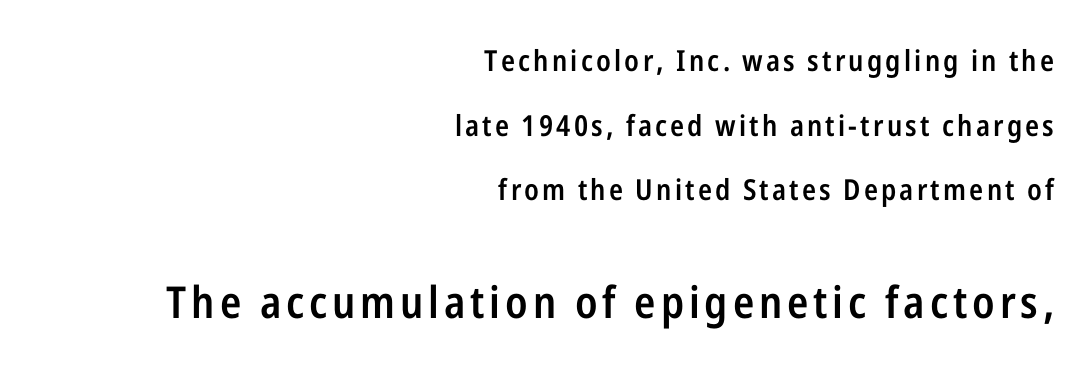
Q: Is the text bold? A: Semi-bold.
Q: Is the text italic (slanted)? A: No, it is upright.
Q: Is the typeface a serif or a sans-serif typeface? A: Sans-serif.
Q: Is the text underlined? A: No.
Q: How is the paragraph aligned? A: Right-aligned.
Q: Is the spacing between lines tight, normal or loose? A: Loose.
Q: Which block of text is set in a larger size, the first (top) or the second (bottom)? A: The second (bottom) one.
Q: Width (condensed, normal, or wide)? A: Condensed.
Q: Stroke contrast? A: Low.
Q: x-height? A: Medium.
Q: Monospaced? A: No.
